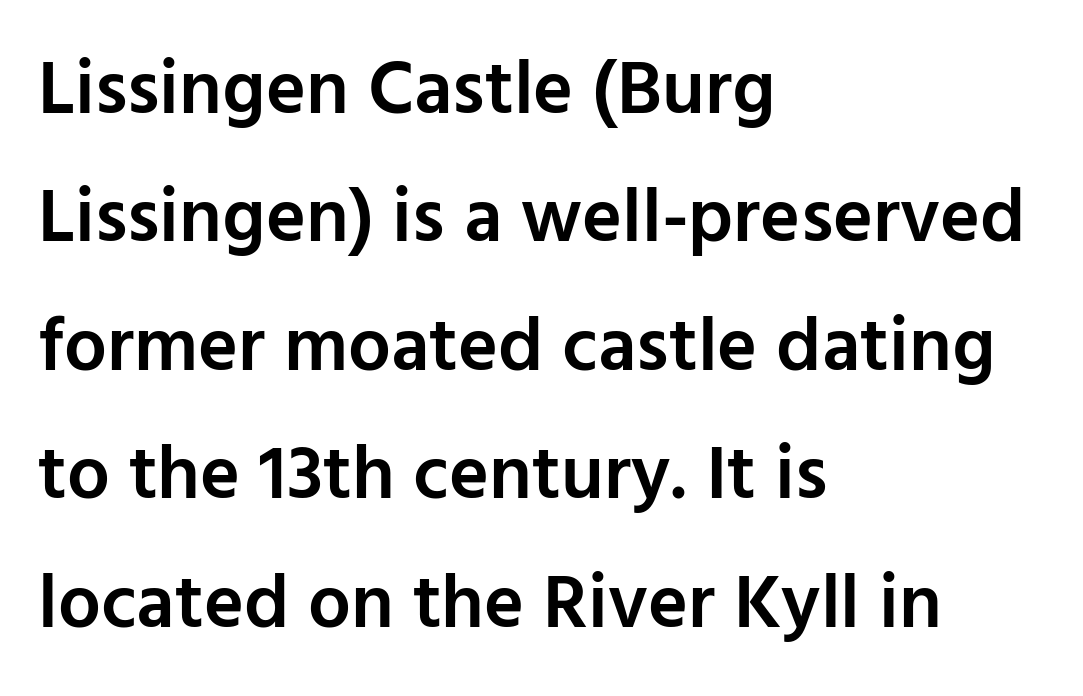
The image shows 76 px semibold sans-serif type, upright; set left-aligned, normal line spacing (1.69x), normal letter spacing, not underlined; low stroke contrast and a medium x-height.
